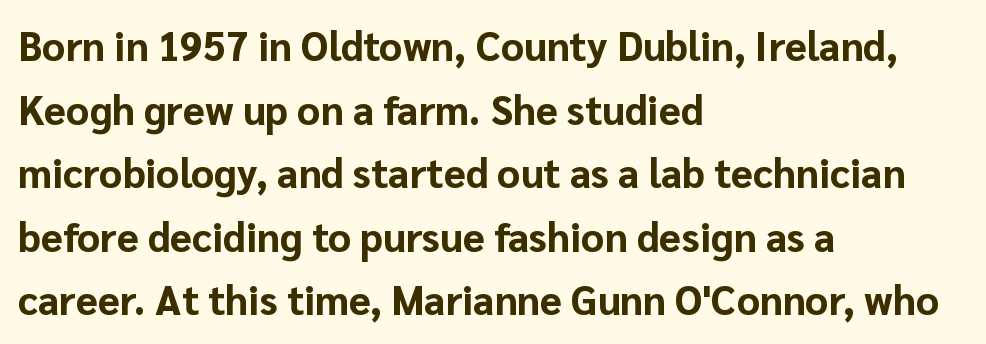
Q: Is the text bold? A: Yes.
Q: Is the text italic (slanted)? A: No, it is upright.
Q: Is the typeface a serif or a sans-serif typeface? A: Sans-serif.
Q: Is the text underlined? A: No.
Q: How is the paragraph aligned? A: Left-aligned.
Q: Is the spacing between letters normal or unusually wide? A: Normal.
Q: Is the spacing between lines tight, normal or loose? A: Normal.
Q: Width (condensed, normal, or wide)? A: Normal.
Q: Stroke contrast? A: Low.
Q: x-height? A: Medium.
Q: Monospaced? A: No.
